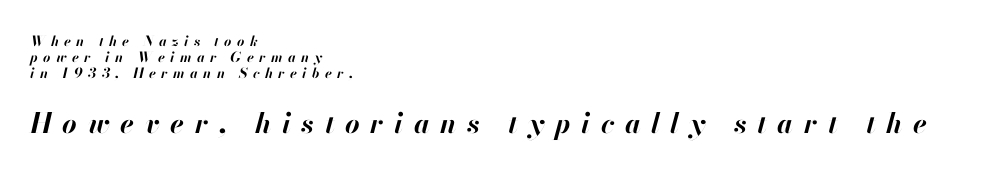
The image shows 28 px bold type, italic (leaning right); set left-aligned, tight line spacing (1.15x), unusually wide letter spacing (+0.38 em), not underlined; the second (bottom) block is 2.0x larger; high stroke contrast and a small x-height.
